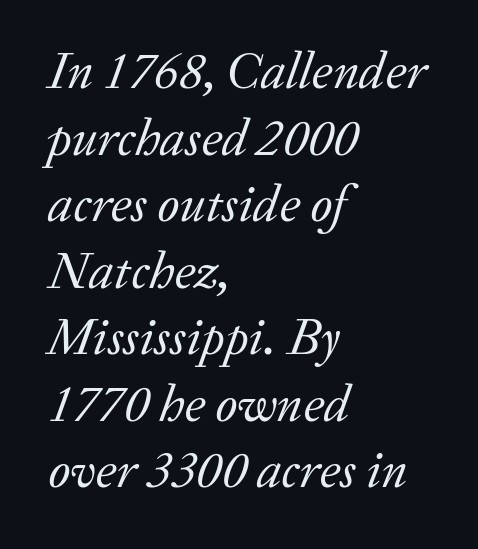
This is not heavy type; no bold has been used. The rendering shows small feet on the letterforms — a serif design. Slant detected: the letters are inclined. Just letters on the line, the space beneath them empty.
